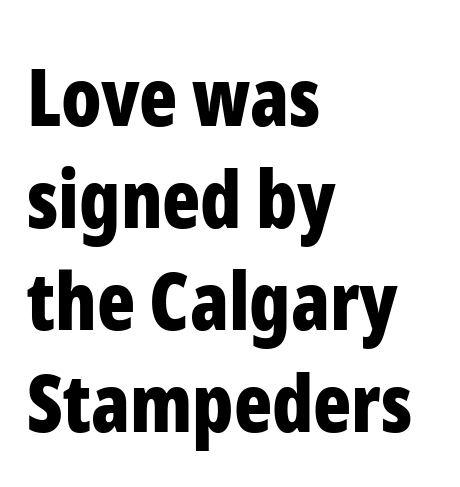
{"serif": "no", "italic": "no", "bold": "yes", "weight": "bold", "width": "condensed", "stroke_contrast": "low", "x_height": "medium", "monospaced": "no", "underline": "no", "align": "left", "line_spacing": "normal", "line_spacing_ratio": 1.29, "letter_spacing": "normal", "letter_spacing_em": 0.0, "glyph_px": 79}
